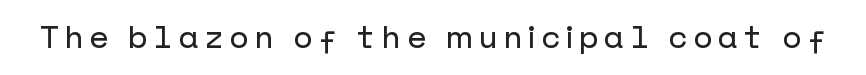
Q: Is the text italic (slanted)? A: No, it is upright.
Q: Is the typeface a serif or a sans-serif typeface? A: Sans-serif.
Q: Is the text underlined? A: No.
Q: Width (condensed, normal, or wide)? A: Normal.
Q: Stroke contrast? A: Low.
Q: x-height? A: Medium.
